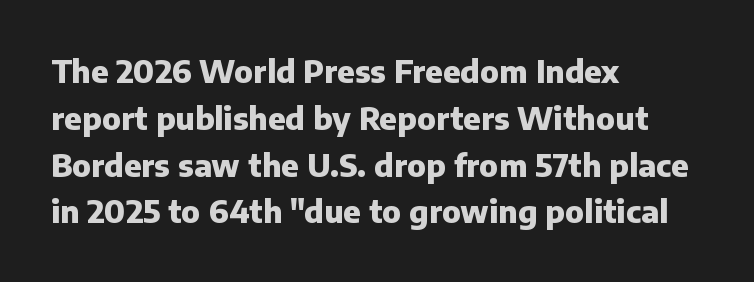
Q: Is the text bold? A: Yes.
Q: Is the text italic (slanted)? A: No, it is upright.
Q: Is the typeface a serif or a sans-serif typeface? A: Sans-serif.
Q: Is the text underlined? A: No.
Q: How is the paragraph aligned? A: Left-aligned.
Q: Is the spacing between letters normal or unusually wide? A: Normal.
Q: Is the spacing between lines tight, normal or loose? A: Normal.
Q: Width (condensed, normal, or wide)? A: Normal.
Q: Stroke contrast? A: Low.
Q: x-height? A: Medium.
Q: Monospaced? A: No.
